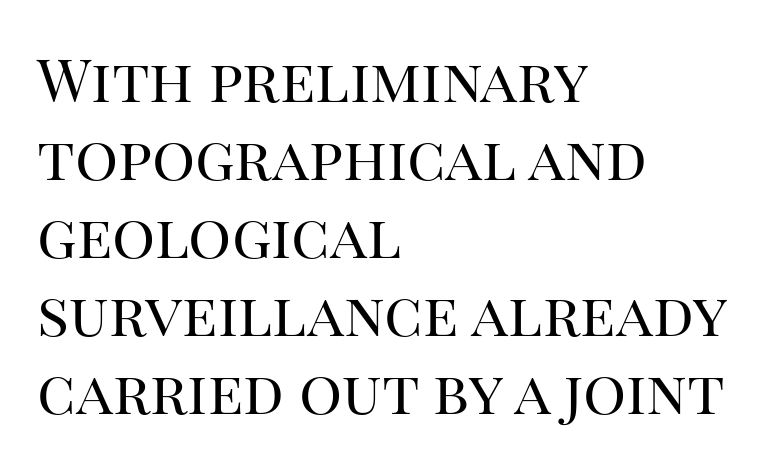
{"serif": "yes", "italic": "no", "bold": "no", "weight": "regular", "width": "normal", "stroke_contrast": "high", "x_height": "large", "monospaced": "no", "underline": "no", "align": "left", "line_spacing": "normal", "line_spacing_ratio": 1.3, "letter_spacing": "normal", "letter_spacing_em": 0.0, "glyph_px": 60}
